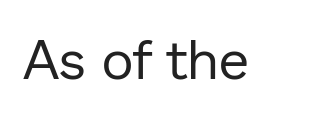
Q: Is the text bold? A: No.
Q: Is the text italic (slanted)? A: No, it is upright.
Q: Is the typeface a serif or a sans-serif typeface? A: Sans-serif.
Q: Is the text underlined? A: No.
Q: Is the spacing between letters normal or unusually wide? A: Normal.
Q: Width (condensed, normal, or wide)? A: Normal.
Q: Stroke contrast? A: Low.
Q: x-height? A: Medium.
Q: Monospaced? A: No.
